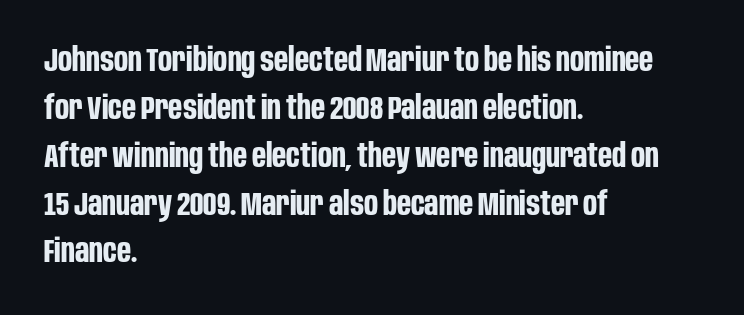
{"serif": "no", "italic": "no", "bold": "yes", "weight": "bold", "width": "condensed", "stroke_contrast": "low", "x_height": "large", "monospaced": "no", "underline": "no", "align": "left", "line_spacing": "normal", "line_spacing_ratio": 1.45, "letter_spacing": "normal", "letter_spacing_em": 0.0, "glyph_px": 33}
